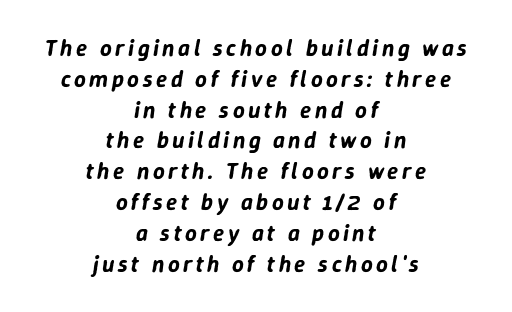
If you drew a line through each stem, it would be angled. Lines of text with bare space underneath. Alignment: centered. Whoever set this chose a conventional vertical rhythm.
